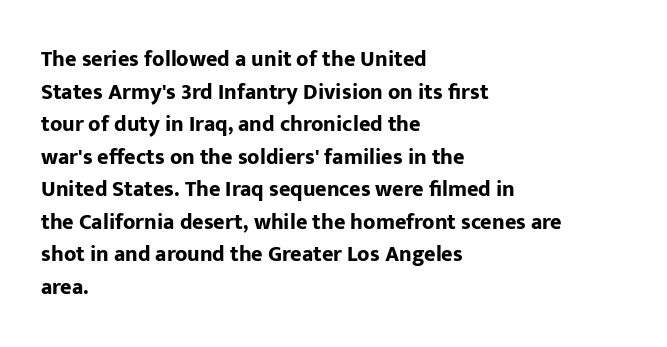
The image shows 22 px bold type, upright; set left-aligned, normal line spacing (1.48x), normal letter spacing, not underlined.
